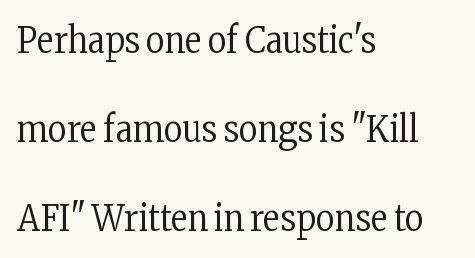
Does the copy run flush right? No — it runs flush left. What's the leading like? Stretched, with rows far apart. The face used here is proportionally spaced, like ordinary book or web type. The weight would be labelled regular, book, light, or lighter still.
